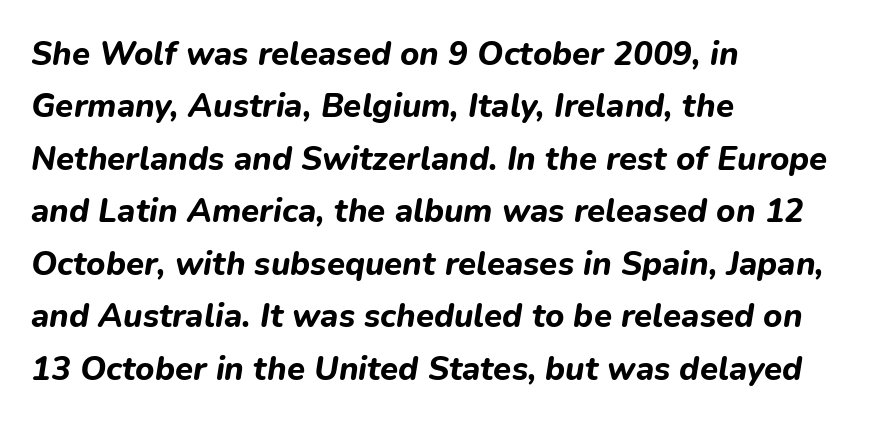
The image shows 33 px bold type, italic (leaning right); set left-aligned, normal line spacing (1.59x), normal letter spacing, not underlined; low stroke contrast and a medium x-height.
